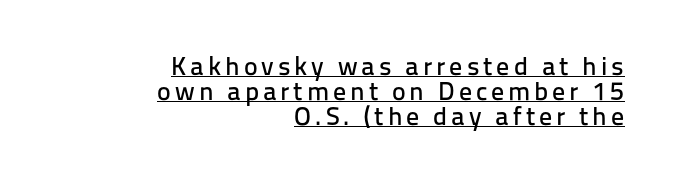
{"italic": "no", "underline": "yes", "align": "right", "line_spacing": "tight", "line_spacing_ratio": 0.96, "glyph_px": 26}
